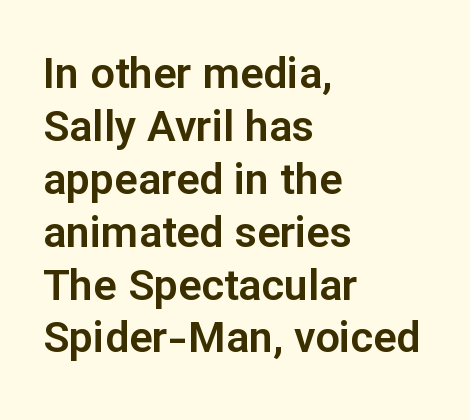
The image shows 43 px sans-serif type, upright; set left-aligned, line spacing 1.23x, normal letter spacing, not underlined; low stroke contrast and a medium x-height.
